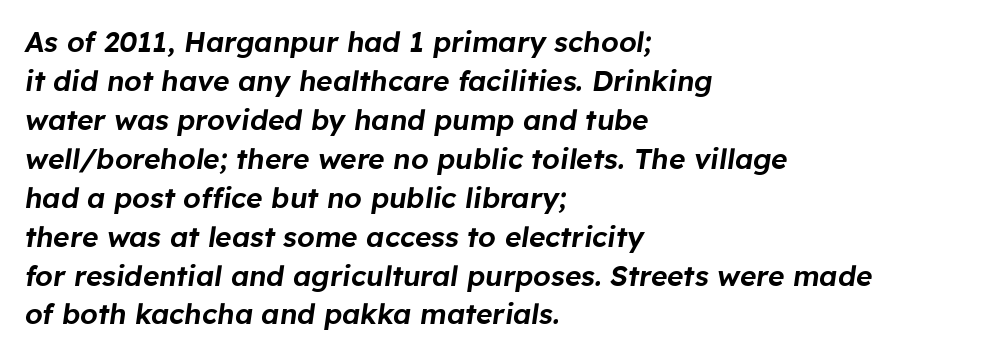
Q: Is the text italic (slanted)? A: Yes, it leans right by about 8 degrees.
Q: Is the text underlined? A: No.
Q: How is the paragraph aligned? A: Left-aligned.
Q: Is the spacing between letters normal or unusually wide? A: Normal.
Q: Is the spacing between lines tight, normal or loose? A: Normal.
Q: Width (condensed, normal, or wide)? A: Normal.
Q: Stroke contrast? A: Low.
Q: x-height? A: Medium.
Q: Monospaced? A: No.
